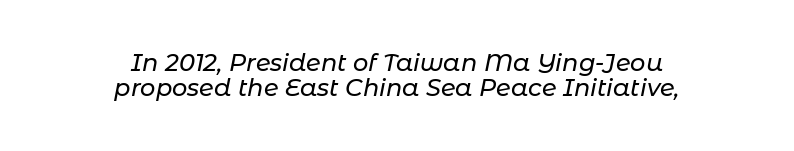
{"italic": "yes", "lean": "right", "slant_degrees": 11, "underline": "no", "align": "center", "line_spacing": "tight", "line_spacing_ratio": 1.06, "letter_spacing": "normal", "letter_spacing_em": 0.0, "glyph_px": 24}
